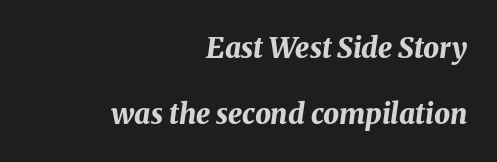
Q: Is the text bold? A: Yes.
Q: Is the text italic (slanted)? A: Yes, it leans right by about 8 degrees.
Q: Is the text underlined? A: No.
Q: How is the paragraph aligned? A: Right-aligned.
Q: Is the spacing between letters normal or unusually wide? A: Normal.
Q: Is the spacing between lines tight, normal or loose? A: Loose.
Q: Width (condensed, normal, or wide)? A: Normal.
Q: Stroke contrast? A: Medium.
Q: x-height? A: Medium.
Q: Monospaced? A: No.
